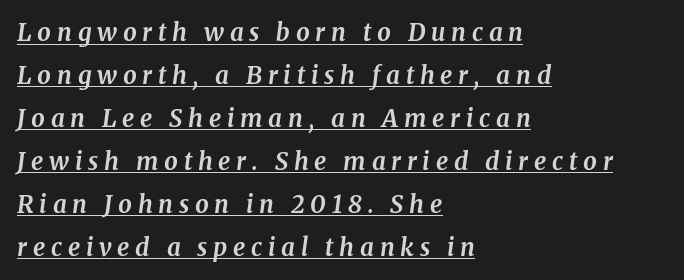
Q: Is the text bold? A: Yes.
Q: Is the text italic (slanted)? A: Yes, it leans right by about 8 degrees.
Q: Is the text underlined? A: Yes.
Q: How is the paragraph aligned? A: Left-aligned.
Q: Is the spacing between letters normal or unusually wide? A: Unusually wide.
